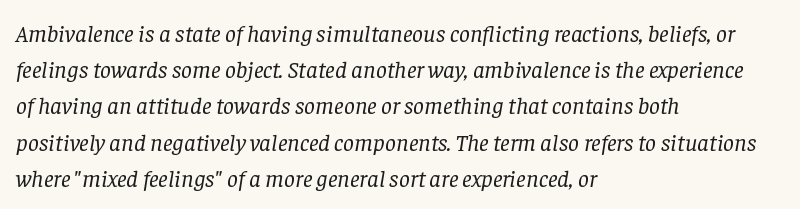
What's the leading like? Ordinary, nothing unusual. Emphasis-style slanted type is in use. The passage is arranged the way most books set body copy — flush left. No chunkiness to these letters — they're not bold. Standard letterfit; no display-style spreading of the glyphs. The zone under the glyphs is completely vacant.
